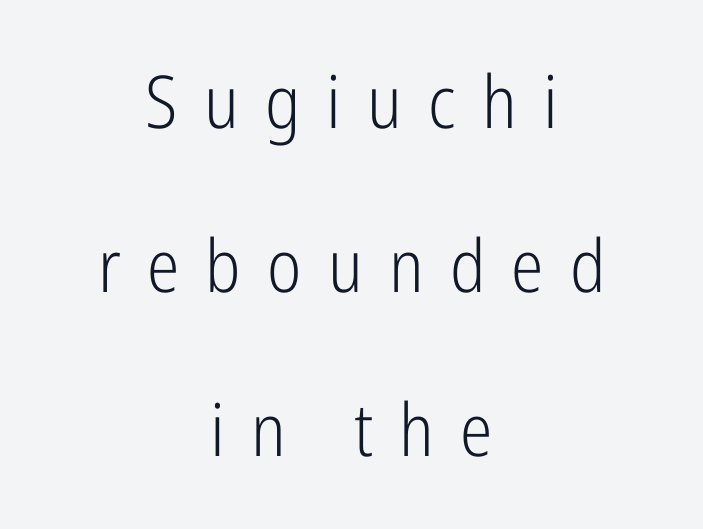
Glyph-to-glyph distance is far greater than everyday printed text. This is sans-serif lettering, the kind often seen on screens and signage. No italicization has been applied; the sample stays upright. The baseline area is clear.
